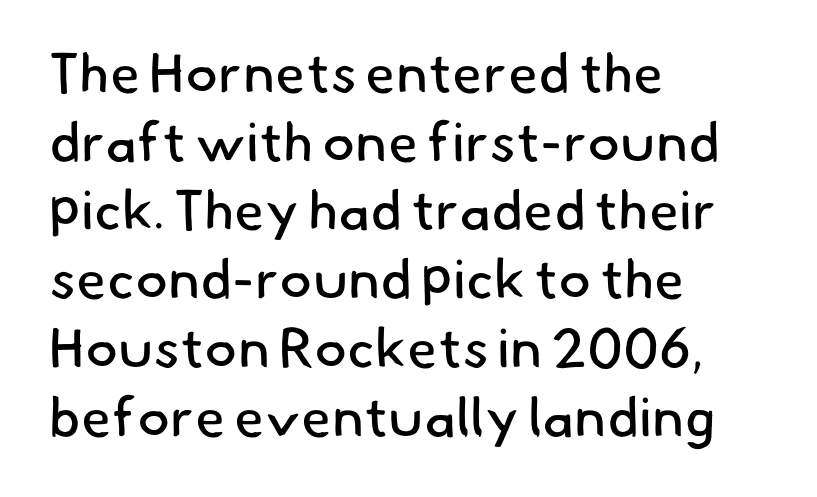
{"serif": "no", "bold": "no", "weight": "regular", "width": "normal", "stroke_contrast": "low", "x_height": "small", "monospaced": "no", "underline": "no", "align": "left", "line_spacing": "normal", "line_spacing_ratio": 1.25, "letter_spacing": "normal", "letter_spacing_em": 0.0, "glyph_px": 55}
